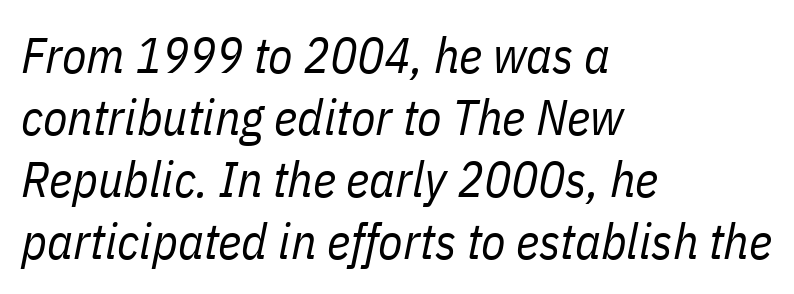
Look at the tracking — it's just the regular setting, nothing added. Each letter keeps its own natural width here, so spacing adapts to shape. Casual observation: everything's shoved over to the left. A typesetter would mark this as italic. Stems and bowls with no extra thickness — not bold.
